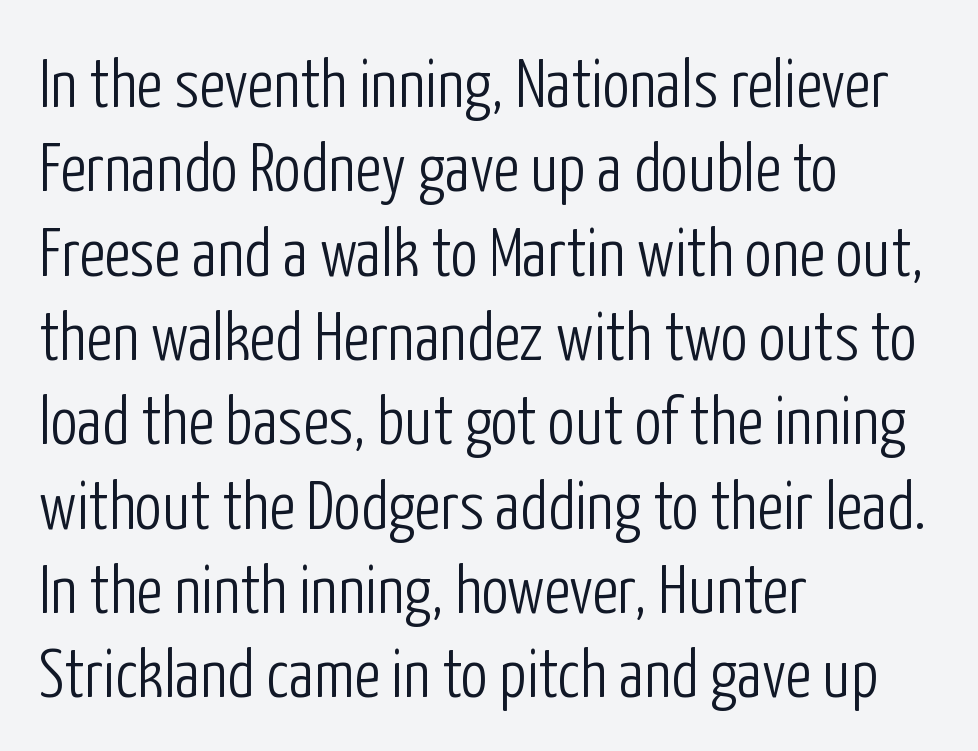
Q: Is the text bold? A: No.
Q: Is the text italic (slanted)? A: No, it is upright.
Q: Is the typeface a serif or a sans-serif typeface? A: Sans-serif.
Q: Is the text underlined? A: No.
Q: How is the paragraph aligned? A: Left-aligned.
Q: Is the spacing between letters normal or unusually wide? A: Normal.
Q: Width (condensed, normal, or wide)? A: Condensed.
Q: Stroke contrast? A: Low.
Q: x-height? A: Medium.
Q: Monospaced? A: No.
